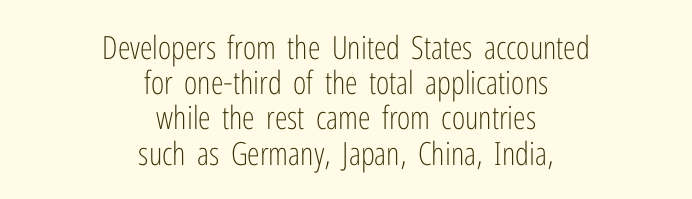
The image shows 32 px light, condensed sans-serif type, upright; set centered, tight line spacing (1.1x), normal letter spacing, not underlined; low stroke contrast and a medium x-height.
